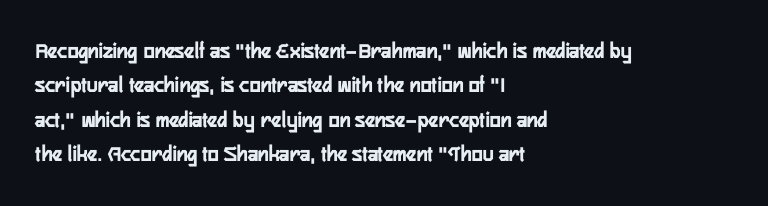
Q: Is the text italic (slanted)? A: No, it is upright.
Q: Is the text underlined? A: No.
Q: How is the paragraph aligned? A: Left-aligned.
Q: Is the spacing between letters normal or unusually wide? A: Normal.
Q: Is the spacing between lines tight, normal or loose? A: Normal.
